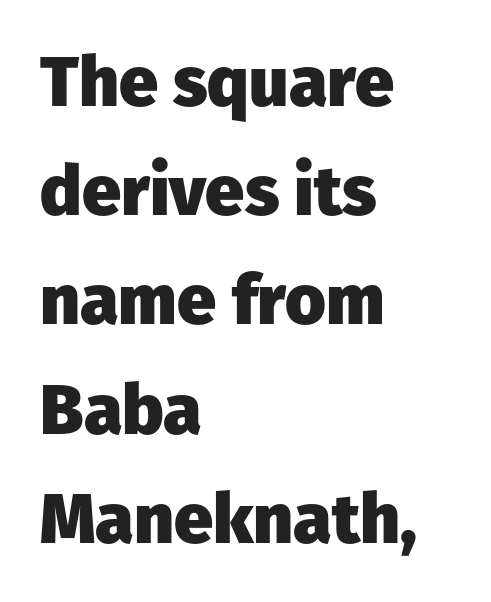
{"serif": "no", "italic": "no", "bold": "yes", "weight": "heavy", "width": "normal", "stroke_contrast": "low", "x_height": "medium", "monospaced": "no", "underline": "no", "align": "left", "line_spacing": "normal", "line_spacing_ratio": 1.56, "letter_spacing": "normal", "letter_spacing_em": 0.0, "glyph_px": 70}
